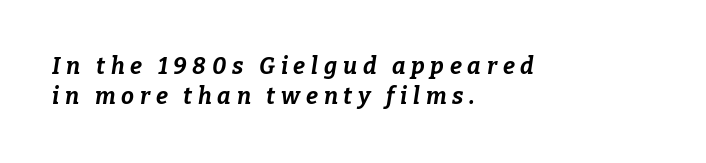
Q: Is the text bold? A: Yes.
Q: Is the text italic (slanted)? A: Yes, it leans right by about 9 degrees.
Q: Is the text underlined? A: No.
Q: How is the paragraph aligned? A: Left-aligned.
Q: Is the spacing between letters normal or unusually wide? A: Unusually wide.
Q: Is the spacing between lines tight, normal or loose? A: Normal.
